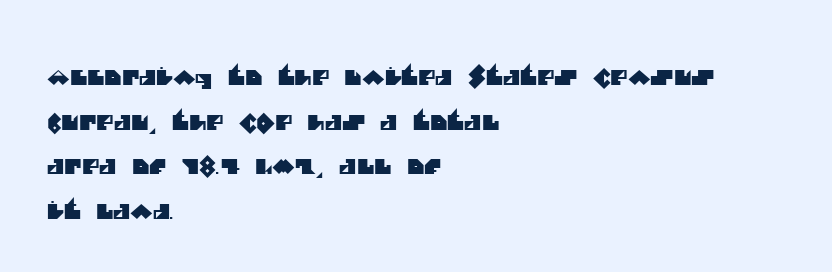
The image shows 21 px text type; set left-aligned, loose line spacing (2.13x), normal letter spacing, not underlined.
